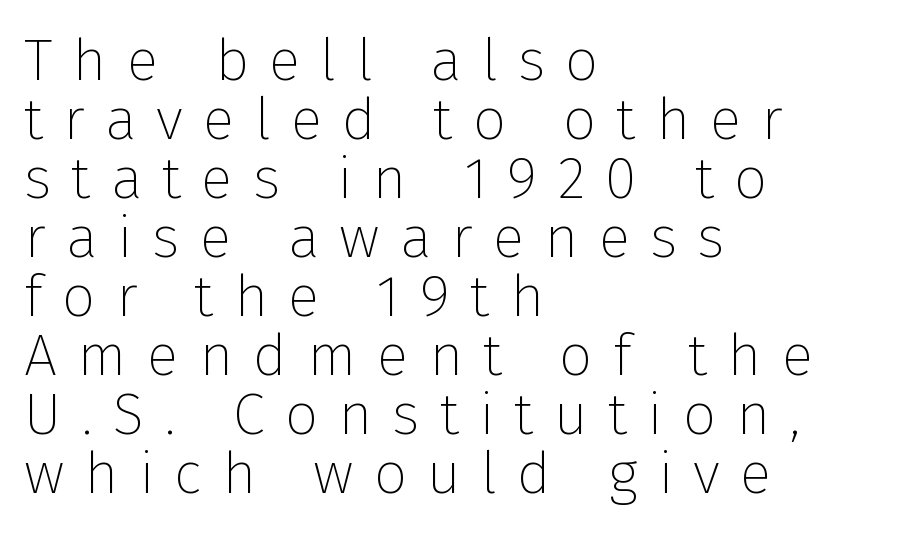
In terms of letterform style, serifs are entirely absent. Interline gaps are noticeably narrow in this sample. The axis of the letterforms is exactly vertical. Ink coverage per letter is moderate at most. Unmarked baselines from the first word to the last.
